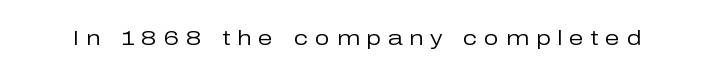
The image shows 21 px text type, upright; set unusually wide letter spacing (+0.33 em), not underlined.
